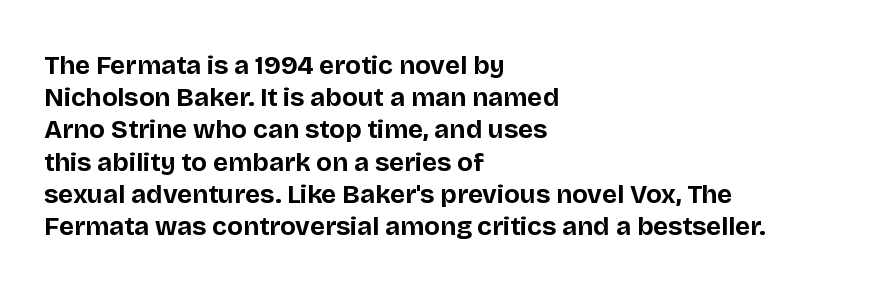
The image shows 26 px bold type, upright; set left-aligned, line spacing 1.24x, normal letter spacing, not underlined.
